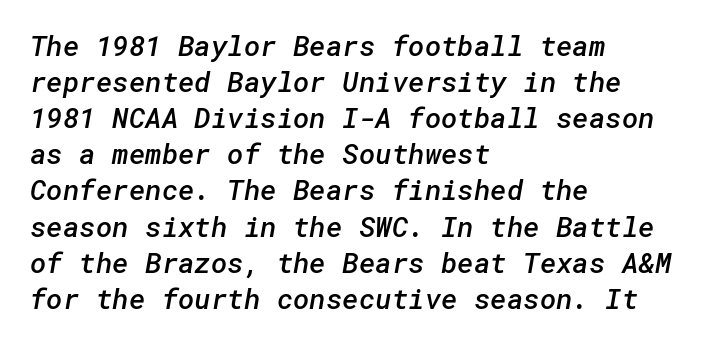
Q: Is the text bold? A: Semi-bold.
Q: Is the typeface a serif or a sans-serif typeface? A: Sans-serif.
Q: Is the text underlined? A: No.
Q: How is the paragraph aligned? A: Left-aligned.
Q: Is the spacing between letters normal or unusually wide? A: Normal.
Q: Is the spacing between lines tight, normal or loose? A: Normal.
Q: Width (condensed, normal, or wide)? A: Normal.
Q: Stroke contrast? A: Low.
Q: x-height? A: Medium.
